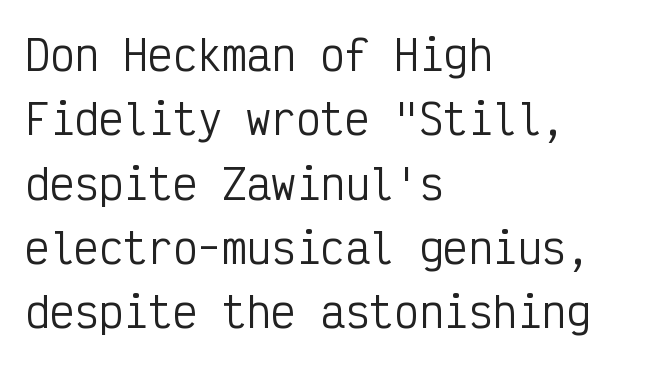
The image shows 41 px regular-weight, condensed sans-serif type, upright, monospaced; set left-aligned, normal line spacing (1.57x), normal letter spacing, not underlined; low stroke contrast and a medium x-height.
